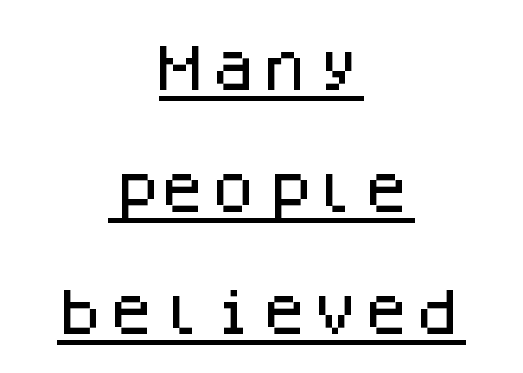
The image shows 51 px sans-serif type, upright, monospaced; set centered, loose line spacing (2.39x), normal letter spacing, underlined; low stroke contrast and a large x-height.
